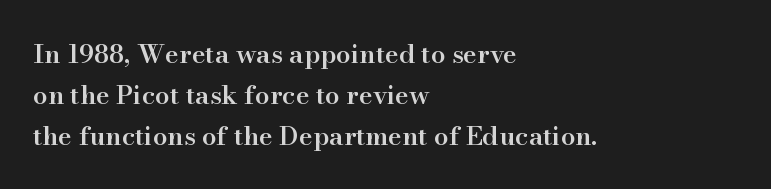
The image shows 26 px text type, upright; set left-aligned, normal line spacing (1.57x), normal letter spacing, not underlined.
